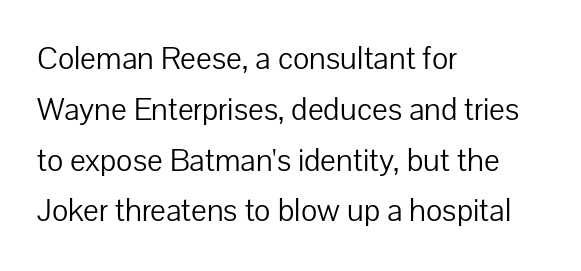
The typeface chosen for these lines omits serifs. In terms of leading, this rendering sits right in the middle. The letterforms sit shoulder to shoulder at normal distance. A student would call this left alignment; a typographer would say flush left, rag right. Note the varied advance widths — an 'i' is clearly narrower than an 'm'. No italicization has been applied; the sample stays upright.
